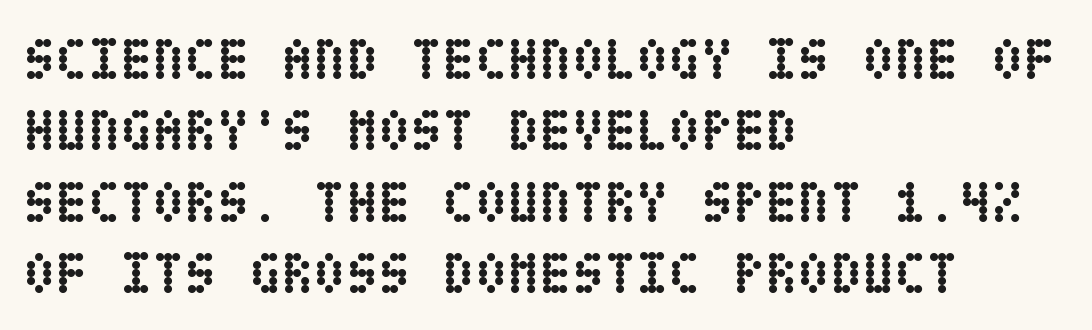
The typesetter chose a ragged-right arrangement here. What weight is shown? A full bold with thick strokes. Upright lettering throughout. The line texture is even and compact thanks to regular tracking.
